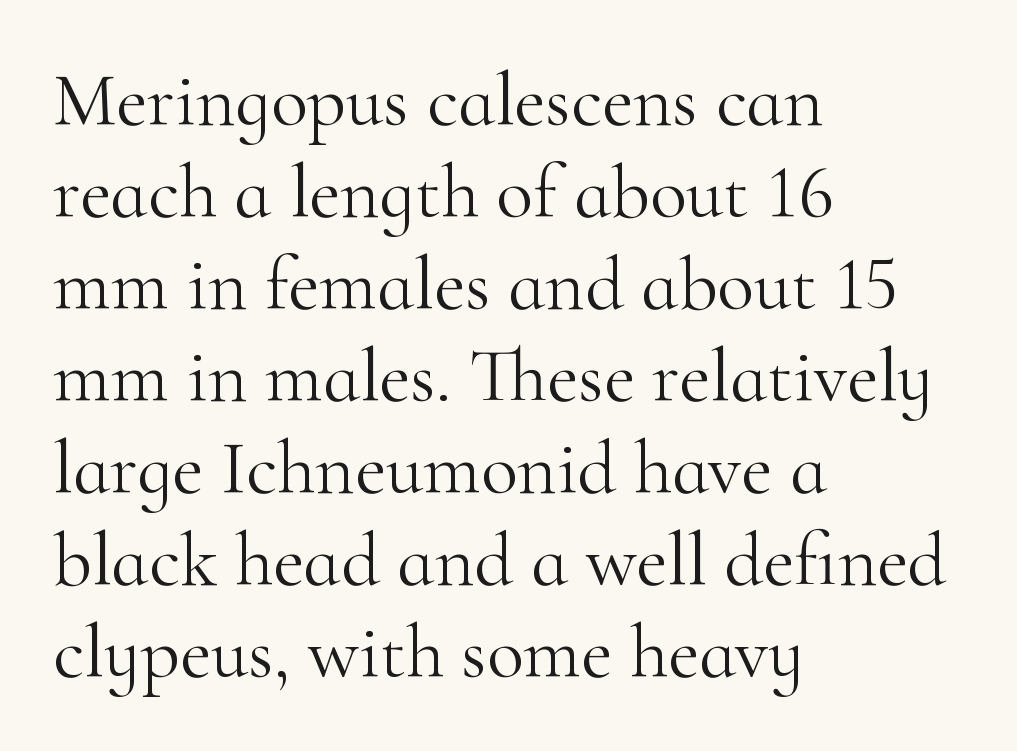
Q: Is the text bold? A: No.
Q: Is the text italic (slanted)? A: No, it is upright.
Q: Is the typeface a serif or a sans-serif typeface? A: Serif.
Q: Is the text underlined? A: No.
Q: How is the paragraph aligned? A: Left-aligned.
Q: Is the spacing between letters normal or unusually wide? A: Normal.
Q: Width (condensed, normal, or wide)? A: Normal.
Q: Stroke contrast? A: High.
Q: x-height? A: Small.
Q: Monospaced? A: No.
